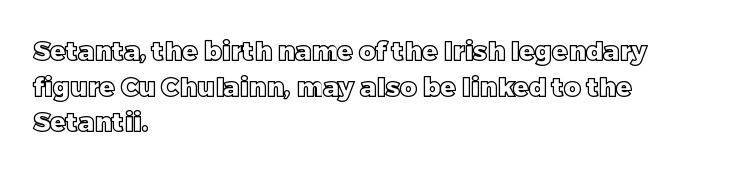
The image shows 26 px text type, upright; set left-aligned, normal line spacing (1.37x), normal letter spacing, not underlined.
